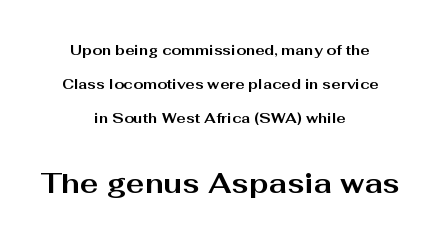
If you measured baseline to baseline, you'd find a long distance. Two sizes are in play, and the larger belongs to the second block. To sum up the face: it is a sans, with no serifs. Horizontal alignment here is central, giving a formal, balanced look.
